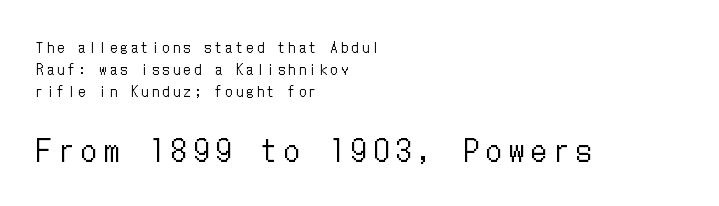
Q: Is the text bold? A: No.
Q: Is the text italic (slanted)? A: No, it is upright.
Q: Is the text underlined? A: No.
Q: How is the paragraph aligned? A: Left-aligned.
Q: Is the spacing between letters normal or unusually wide? A: Unusually wide.
Q: Is the spacing between lines tight, normal or loose? A: Normal.
Q: Which block of text is set in a larger size, the first (top) or the second (bottom)? A: The second (bottom) one.
Q: Width (condensed, normal, or wide)? A: Condensed.
Q: Stroke contrast? A: Low.
Q: x-height? A: Medium.
